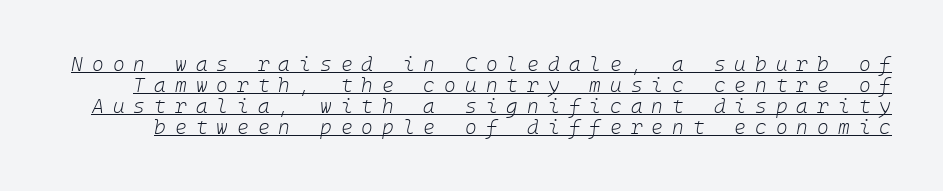
The image shows 20 px text type, italic (leaning right); set tight line spacing (1.05x), unusually wide letter spacing (+0.45 em), underlined.
